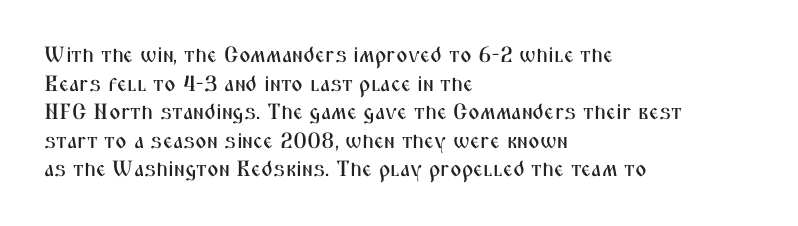
{"italic": "no", "underline": "no", "align": "left", "line_spacing": "normal", "line_spacing_ratio": 1.3, "letter_spacing": "normal", "letter_spacing_em": 0.0, "glyph_px": 22}
